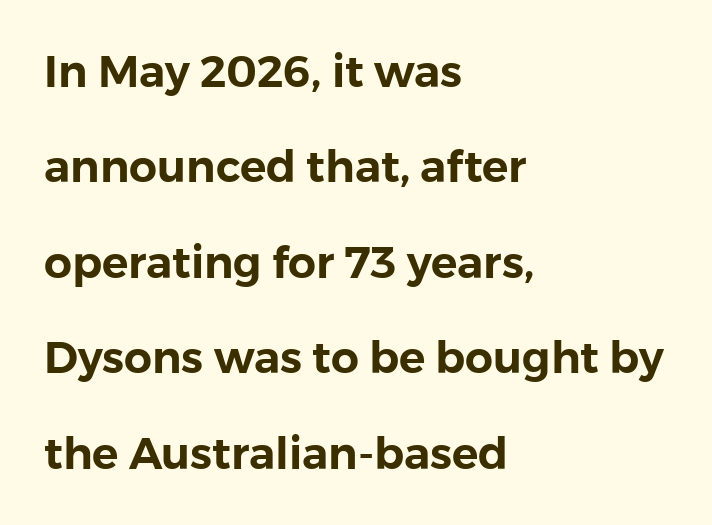
No extra tracking has been applied to these lines. In CSS terms this would be text-align: left. Notice the wide empty band between every row — that's loose leading. Quick note: underline off.
